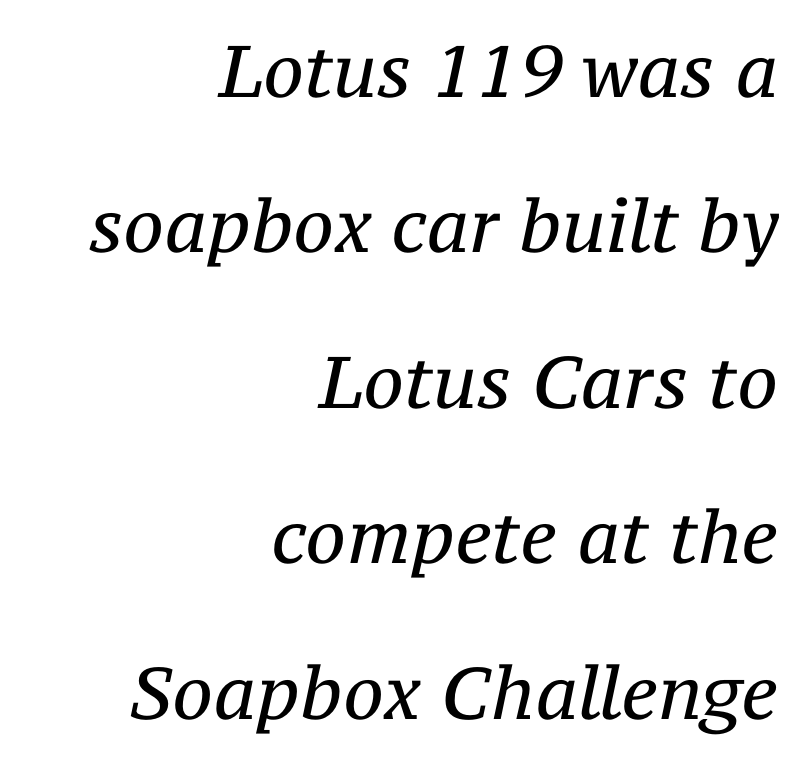
The image shows 73 px regular-weight serif type, italic (leaning right); set right-aligned, loose line spacing (2.13x), normal letter spacing, not underlined; medium stroke contrast and a medium x-height.
